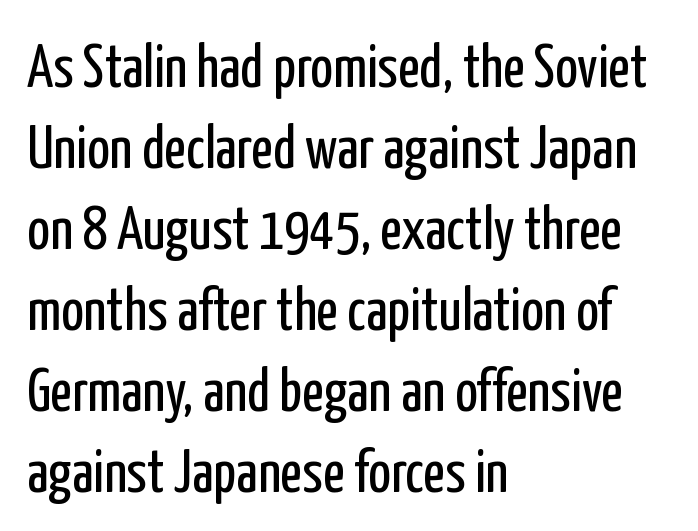
Q: Is the text bold? A: No.
Q: Is the text italic (slanted)? A: No, it is upright.
Q: Is the typeface a serif or a sans-serif typeface? A: Sans-serif.
Q: Is the text underlined? A: No.
Q: How is the paragraph aligned? A: Left-aligned.
Q: Is the spacing between letters normal or unusually wide? A: Normal.
Q: Is the spacing between lines tight, normal or loose? A: Normal.
Q: Width (condensed, normal, or wide)? A: Condensed.
Q: Stroke contrast? A: Low.
Q: x-height? A: Medium.
Q: Monospaced? A: No.
